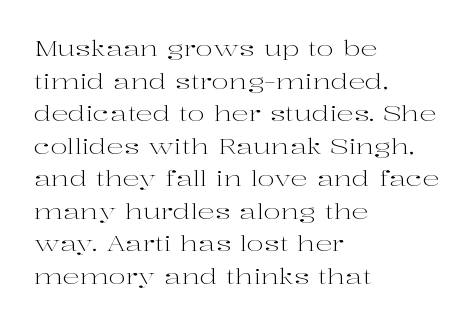
Q: Is the text bold? A: No.
Q: Is the text italic (slanted)? A: No, it is upright.
Q: Is the text underlined? A: No.
Q: How is the paragraph aligned? A: Left-aligned.
Q: Is the spacing between letters normal or unusually wide? A: Normal.
Q: Is the spacing between lines tight, normal or loose? A: Normal.
